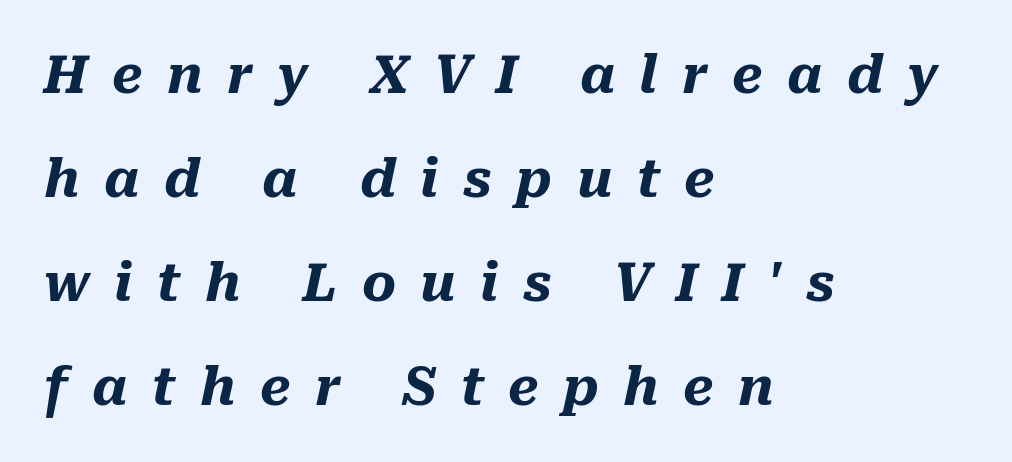
Q: Is the text bold? A: Yes.
Q: Is the text italic (slanted)? A: Yes, it leans right by about 10 degrees.
Q: Is the text underlined? A: No.
Q: How is the paragraph aligned? A: Left-aligned.
Q: Is the spacing between letters normal or unusually wide? A: Unusually wide.
Q: Is the spacing between lines tight, normal or loose? A: Loose.
Q: Width (condensed, normal, or wide)? A: Normal.
Q: Stroke contrast? A: Medium.
Q: x-height? A: Medium.
Q: Monospaced? A: No.
